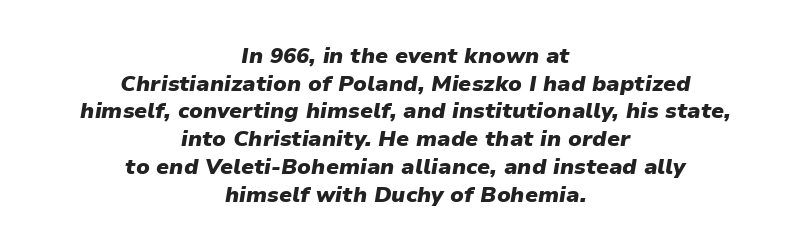
Underlining? Definitely not there. Reading down the block, each line starts at a different indent, mirrored at its end. Each new line begins a customary step beneath the previous one. The letters sit at their default tracking, neither squeezed nor spread. The typography opts for an oblique posture over an upright one. The passage shown is emphatically bold.
